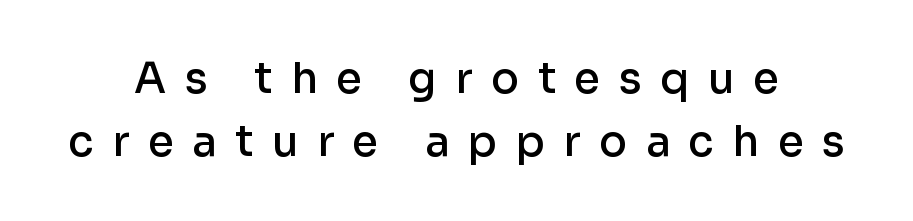
Leftover space on each line is divided equally before and after the words. This is moderately heavy type, rendered in semibold. Reading down the column, the eye jumps a familiar distance to each next line. Lines of text with bare space underneath. A typesetter would label this face a sans.
